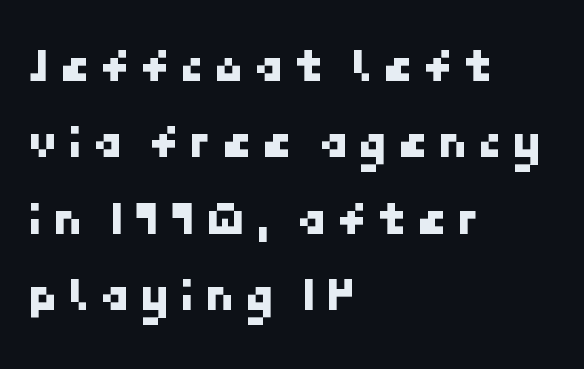
Q: Is the typeface a serif or a sans-serif typeface? A: Sans-serif.
Q: Is the text underlined? A: No.
Q: How is the paragraph aligned? A: Left-aligned.
Q: Is the spacing between lines tight, normal or loose? A: Normal.
Q: Width (condensed, normal, or wide)? A: Normal.
Q: Stroke contrast? A: Low.
Q: x-height? A: Medium.
